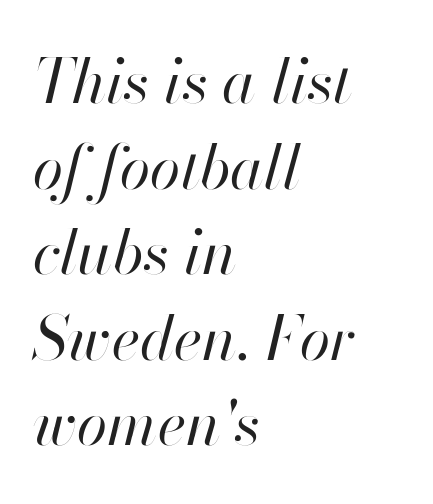
{"italic": "yes", "lean": "right", "slant_degrees": 13, "bold": "no", "weight": "regular", "width": "normal", "stroke_contrast": "high", "x_height": "small", "monospaced": "no", "underline": "no", "align": "left", "line_spacing": "normal", "line_spacing_ratio": 1.38, "letter_spacing": "normal", "letter_spacing_em": 0.0, "glyph_px": 62}
